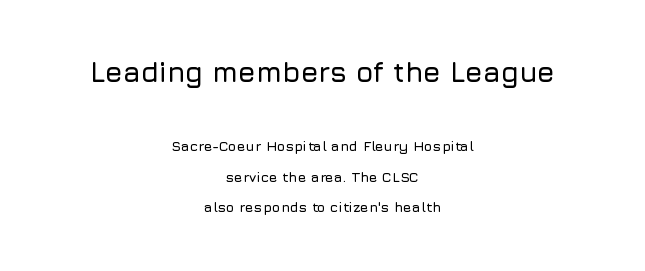
Check under the words: just untouched page. Notice how the stems are strictly vertical — no italics here. The face used here is rendered with its standard letterfit. Character widths vary here, with narrow letters taking less room than wide ones. Look at the bottom of the vertical strokes: they stop flat, with no serifs.
